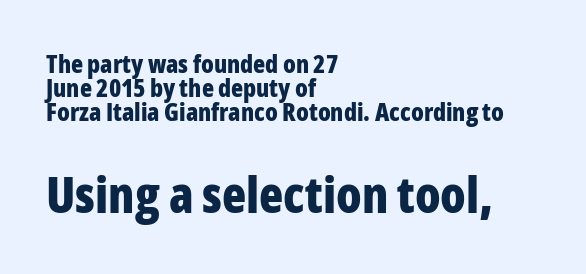
The image shows 50 px bold, condensed sans-serif type, upright; set left-aligned, tight line spacing (0.97x), normal letter spacing, not underlined; the second (bottom) block is 2.0x larger; low stroke contrast and a medium x-height.
